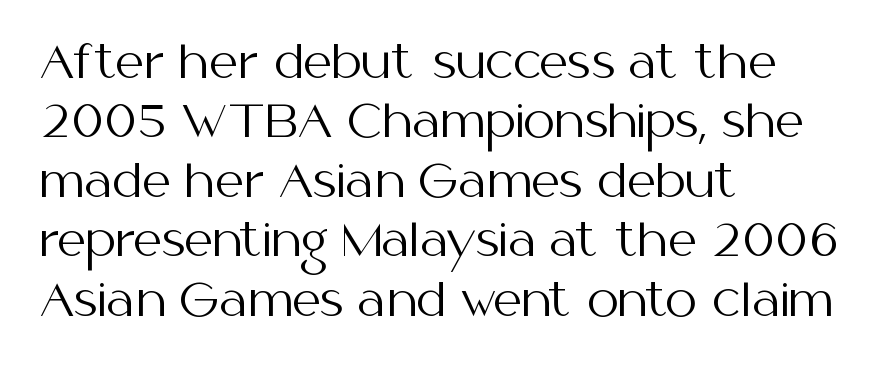
{"serif": "no", "italic": "no", "bold": "no", "weight": "regular", "width": "normal", "stroke_contrast": "medium", "x_height": "medium", "monospaced": "no", "underline": "no", "align": "left", "line_spacing": "normal", "line_spacing_ratio": 1.32, "letter_spacing": "normal", "letter_spacing_em": 0.0, "glyph_px": 45}
